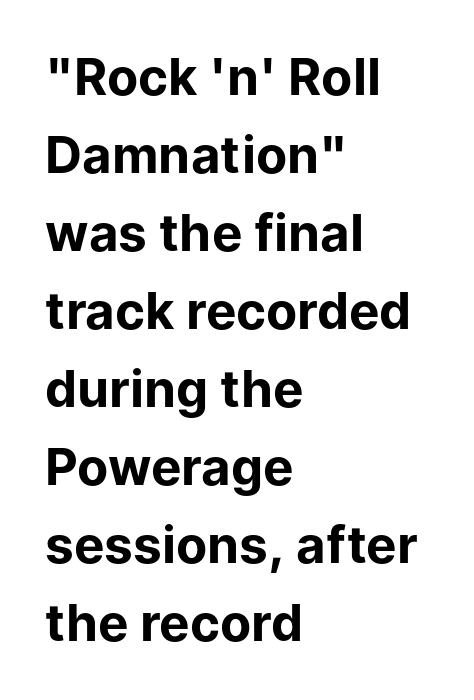
{"serif": "no", "italic": "no", "bold": "yes", "weight": "bold", "width": "normal", "stroke_contrast": "low", "x_height": "medium", "monospaced": "no", "underline": "no", "align": "left", "line_spacing": "normal", "line_spacing_ratio": 1.53, "letter_spacing": "normal", "letter_spacing_em": 0.0, "glyph_px": 51}
